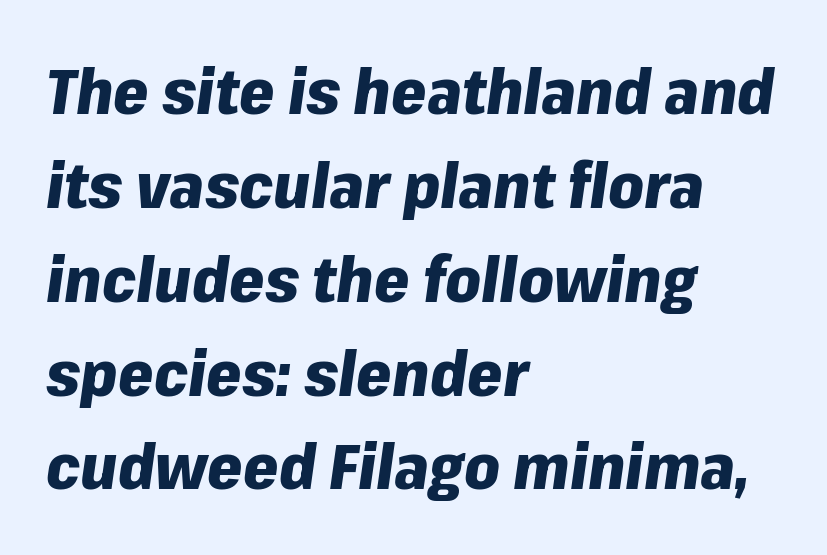
Q: Is the text bold? A: Yes.
Q: Is the text italic (slanted)? A: Yes, it leans right by about 8 degrees.
Q: Is the text underlined? A: No.
Q: How is the paragraph aligned? A: Left-aligned.
Q: Is the spacing between letters normal or unusually wide? A: Normal.
Q: Is the spacing between lines tight, normal or loose? A: Normal.
Q: Width (condensed, normal, or wide)? A: Normal.
Q: Stroke contrast? A: Low.
Q: x-height? A: Medium.
Q: Monospaced? A: No.
